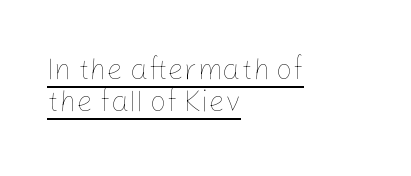
Q: Is the text bold? A: No.
Q: Is the text italic (slanted)? A: No, it is upright.
Q: Is the text underlined? A: Yes.
Q: How is the paragraph aligned? A: Left-aligned.
Q: Is the spacing between letters normal or unusually wide? A: Normal.
Q: Is the spacing between lines tight, normal or loose? A: Tight.
Q: Width (condensed, normal, or wide)? A: Normal.
Q: Stroke contrast? A: Low.
Q: x-height? A: Medium.
Q: Monospaced? A: No.
